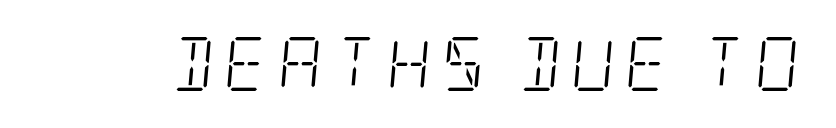
The image shows 54 px light, condensed serif type, italic (leaning right); set not underlined; low stroke contrast and a large x-height.
